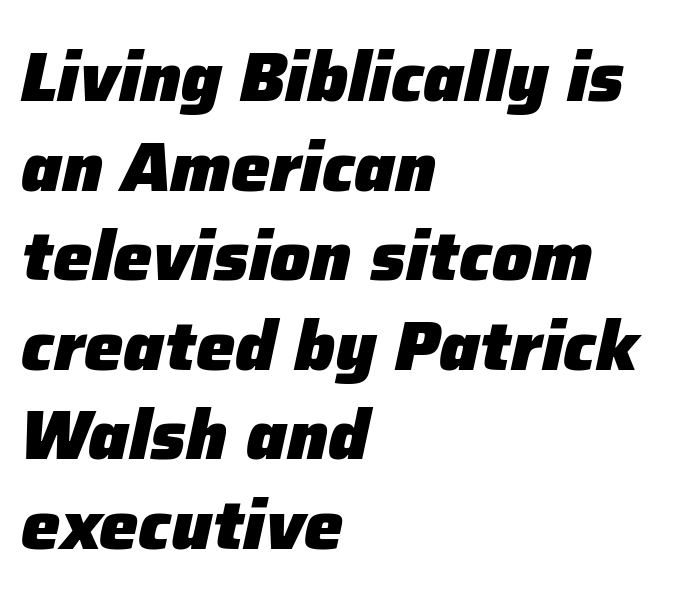
Which margin do the lines hug? The left one — the right edge is uneven. A full-strength bold gives these letters their thick strokes. Whoever set this chose a conventional vertical rhythm. Observe the lean: these are italic letterforms. Nobody drew a line under any word here.
